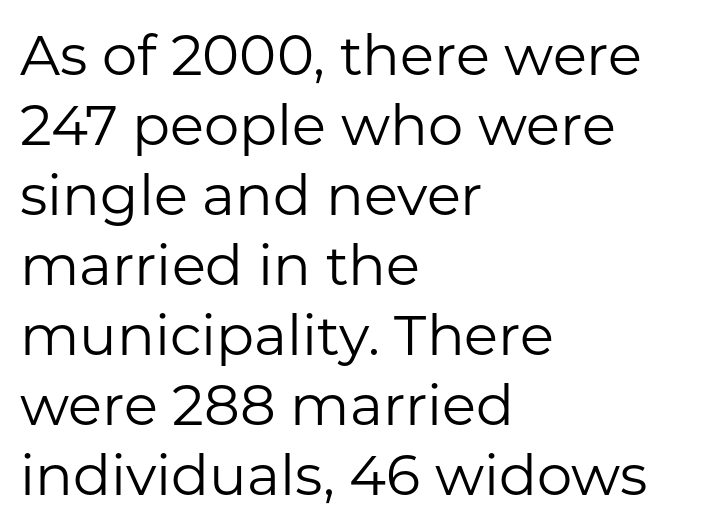
A typesetter would call this proportional, since set widths differ per character. A normal amount of white space separates one row of letters from the next. The glyphs are unaccompanied by any horizontal stroke below them. The font is comparable to plain body text, perhaps lighter. The letters carry no serifs — their stems end cleanly without finishing strokes.
